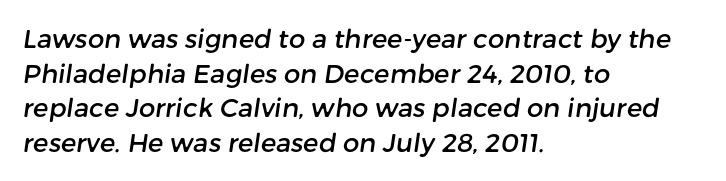
Vertically, the passage feels balanced, rows spaced as you'd expect. Unmarked baselines from the first word to the last. If you drew a ruler down the left edge, every line would touch it. The passage shown has conventional tracking throughout.
